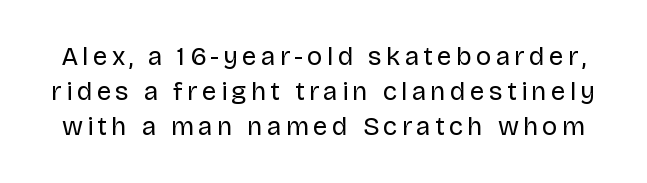
Letters rest on an invisible, unmarked baseline. Characters remain perfectly vertical along every line. Unbolded letterforms with no extra heft. Compared with typical paragraphs, the rows here are spaced about the same.
